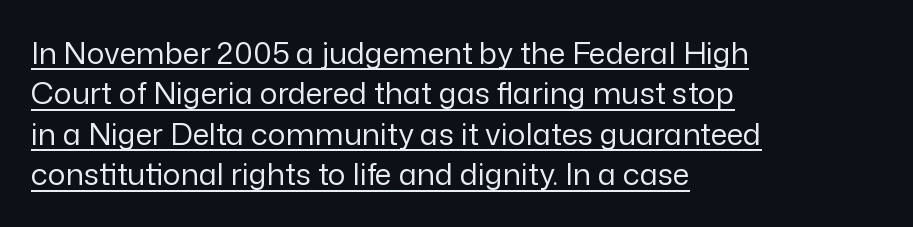
{"serif": "no", "italic": "no", "bold": "no", "weight": "regular", "width": "normal", "stroke_contrast": "low", "x_height": "medium", "monospaced": "no", "underline": "yes", "align": "left", "line_spacing": "normal", "line_spacing_ratio": 1.35, "letter_spacing": "normal", "letter_spacing_em": 0.0, "glyph_px": 30}
